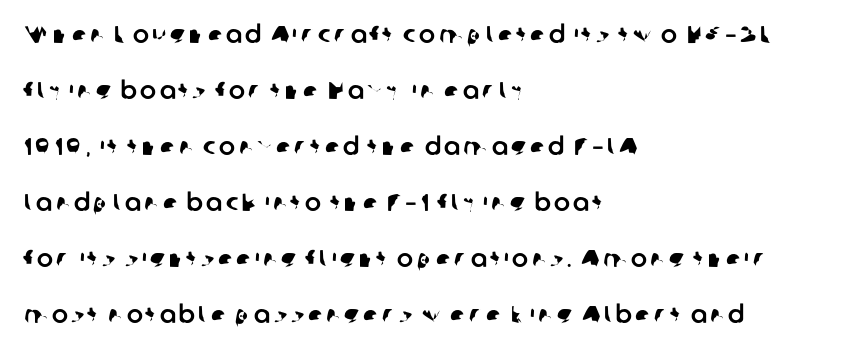
{"underline": "no", "align": "left", "line_spacing": "loose", "line_spacing_ratio": 2.33, "glyph_px": 24}
